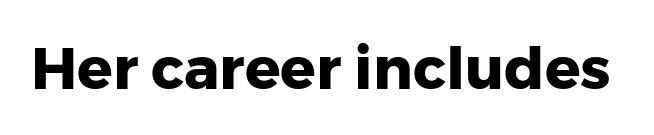
The image shows 59 px heavy sans-serif type, upright; set normal letter spacing, not underlined; low stroke contrast and a medium x-height.
